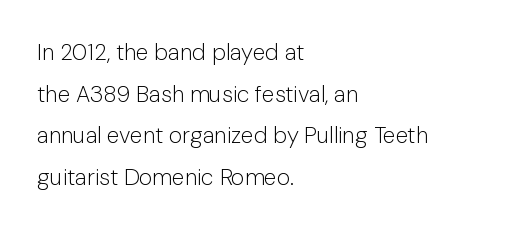
{"italic": "no", "bold": "no", "underline": "no", "align": "left", "line_spacing_ratio": 1.81, "letter_spacing": "normal", "letter_spacing_em": 0.0, "glyph_px": 23}
